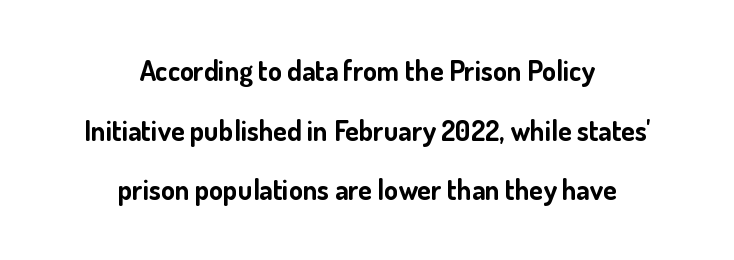
Decoration check: the copy has no underline. Typesetter's note: full bold, strokes at maximum text heaviness. Letterform terminals end flat and unadorned throughout the passage. The letters advance in unequal steps, a hallmark of proportional type.
